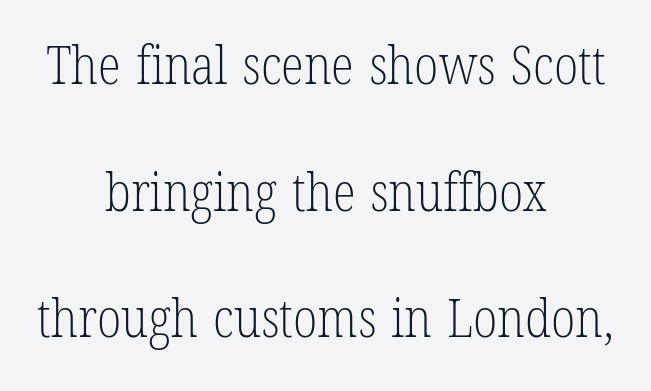
Note the varied advance widths — an 'i' is clearly narrower than an 'm'. The vertical gap from one line to the next is large. Letters have the restrained weight of plain body copy at most. The rendering shows small feet on the letterforms — a serif design.
